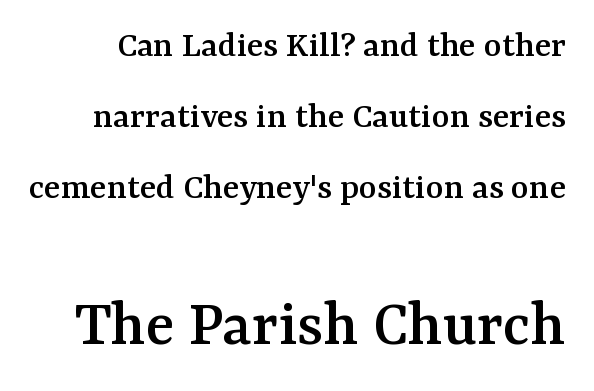
Q: Is the text italic (slanted)? A: No, it is upright.
Q: Is the typeface a serif or a sans-serif typeface? A: Serif.
Q: Is the text underlined? A: No.
Q: Is the spacing between letters normal or unusually wide? A: Normal.
Q: Which block of text is set in a larger size, the first (top) or the second (bottom)? A: The second (bottom) one.
Q: Width (condensed, normal, or wide)? A: Normal.
Q: Stroke contrast? A: Medium.
Q: x-height? A: Medium.
Q: Monospaced? A: No.
